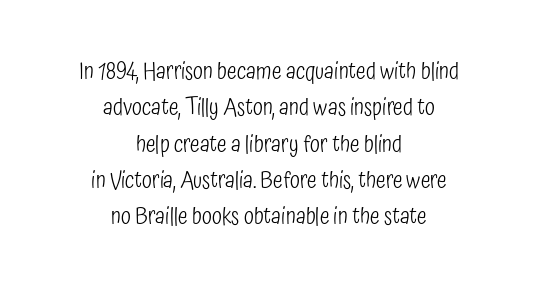
{"italic": "no", "bold": "no", "underline": "no", "align": "center", "line_spacing": "normal", "line_spacing_ratio": 1.58, "letter_spacing": "normal", "letter_spacing_em": 0.0, "glyph_px": 23}
